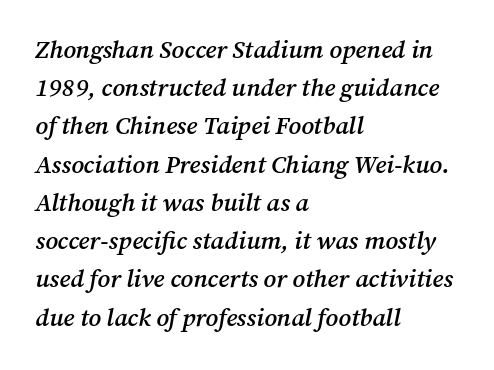
The image shows 25 px text type, italic (leaning right); set left-aligned, normal line spacing (1.53x), normal letter spacing, not underlined.
